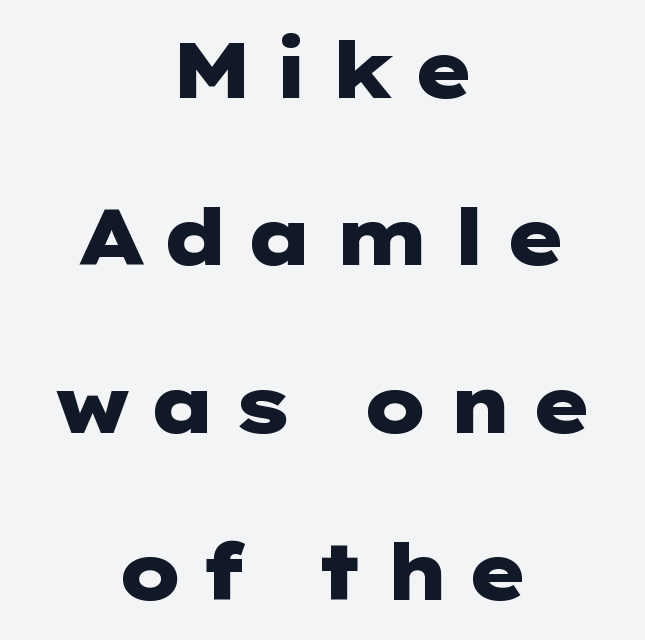
The image shows 79 px heavy, wide sans-serif type, upright; set centered, loose line spacing (2.12x), unusually wide letter spacing (+0.21 em), not underlined; low stroke contrast and a medium x-height.
